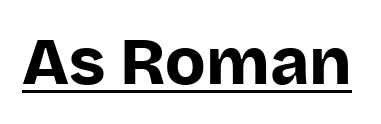
The image shows 66 px bold sans-serif type, upright; set normal letter spacing, underlined; low stroke contrast and a large x-height.
